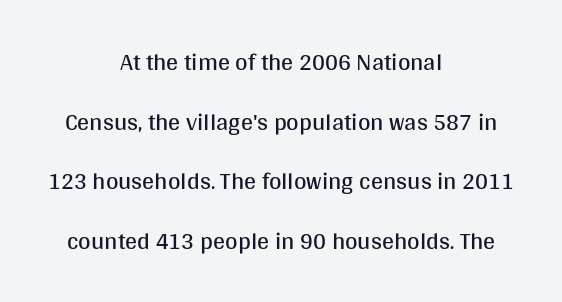
The image shows 24 px text type, upright; set centered, loose line spacing (2.48x), normal letter spacing, not underlined.
